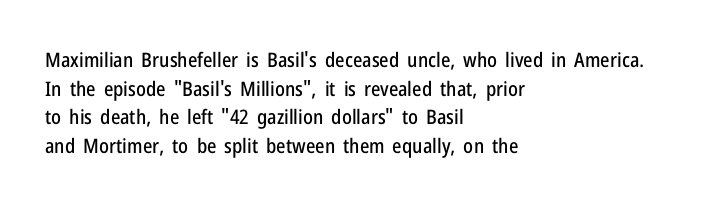
Q: Is the text italic (slanted)? A: No, it is upright.
Q: Is the text underlined? A: No.
Q: How is the paragraph aligned? A: Left-aligned.
Q: Is the spacing between letters normal or unusually wide? A: Normal.
Q: Is the spacing between lines tight, normal or loose? A: Normal.
